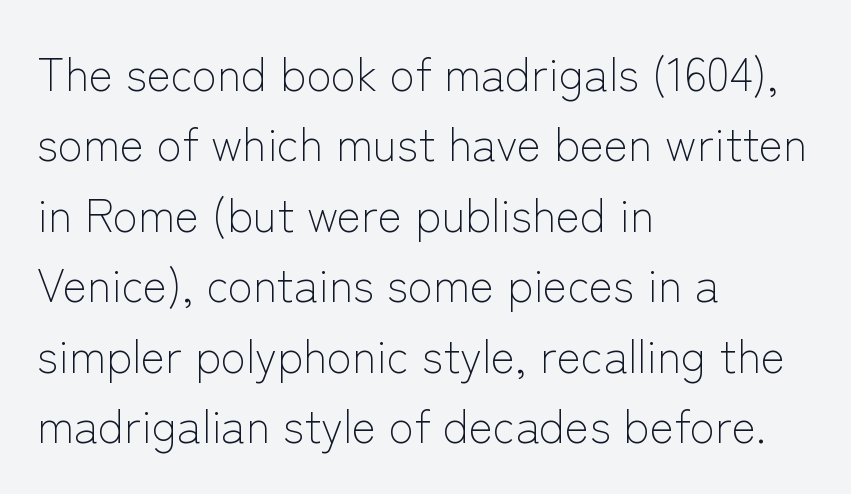
{"serif": "no", "italic": "no", "bold": "no", "weight": "light", "width": "normal", "stroke_contrast": "low", "x_height": "medium", "monospaced": "no", "underline": "no", "align": "left", "line_spacing": "normal", "line_spacing_ratio": 1.53, "letter_spacing": "normal", "letter_spacing_em": 0.0, "glyph_px": 46}
